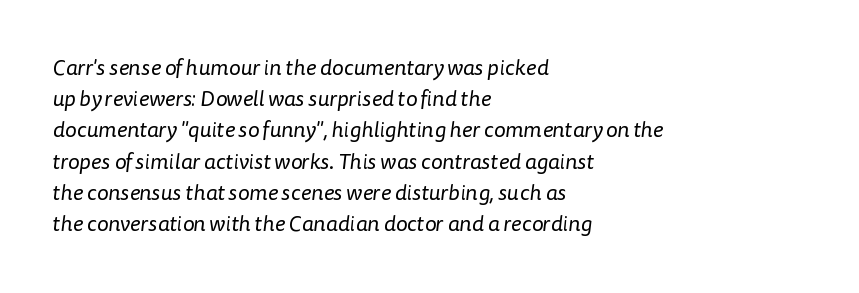
Words float on clear page, feet unadorned. Nobody touched the tracking dial on this one. Letters have the restrained weight of plain body copy at most. Every row of glyphs begins at an identical x-position on the left.
